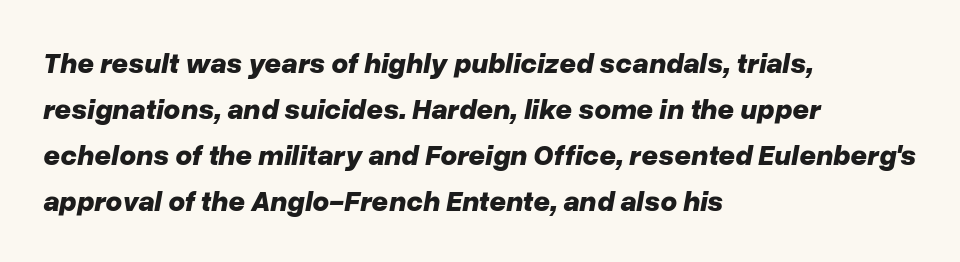
Q: Is the text bold? A: Yes.
Q: Is the text italic (slanted)? A: Yes, it leans right by about 10 degrees.
Q: Is the text underlined? A: No.
Q: How is the paragraph aligned? A: Left-aligned.
Q: Is the spacing between letters normal or unusually wide? A: Normal.
Q: Is the spacing between lines tight, normal or loose? A: Normal.
Q: Width (condensed, normal, or wide)? A: Normal.
Q: Stroke contrast? A: Low.
Q: x-height? A: Medium.
Q: Monospaced? A: No.
